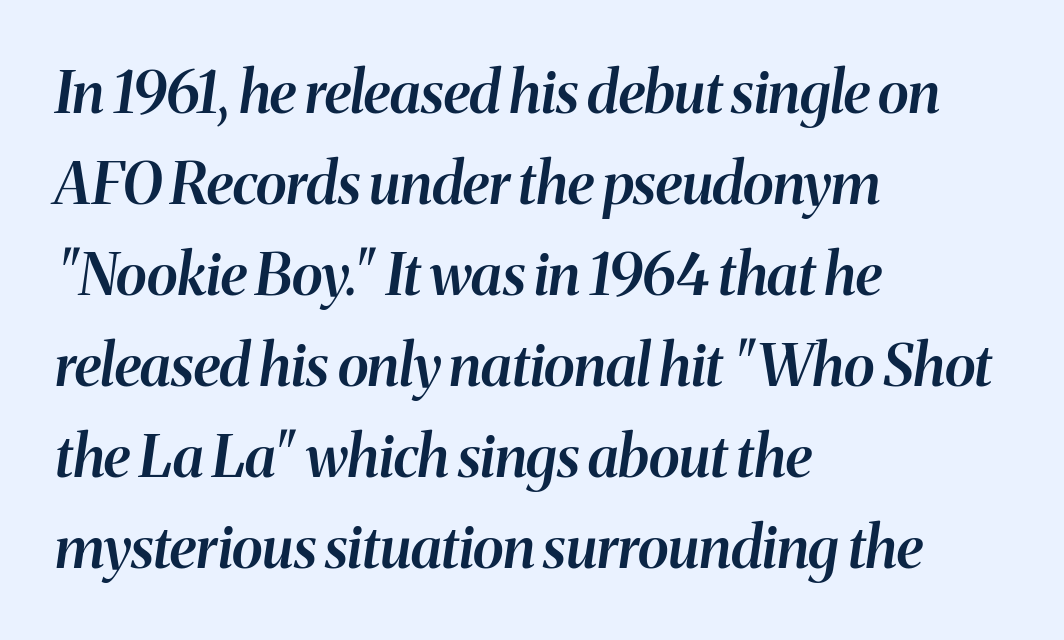
Q: Is the text bold? A: Semi-bold.
Q: Is the text italic (slanted)? A: Yes, it leans right by about 8 degrees.
Q: Is the text underlined? A: No.
Q: How is the paragraph aligned? A: Left-aligned.
Q: Is the spacing between letters normal or unusually wide? A: Normal.
Q: Is the spacing between lines tight, normal or loose? A: Normal.
Q: Width (condensed, normal, or wide)? A: Normal.
Q: Stroke contrast? A: Medium.
Q: x-height? A: Medium.
Q: Monospaced? A: No.
